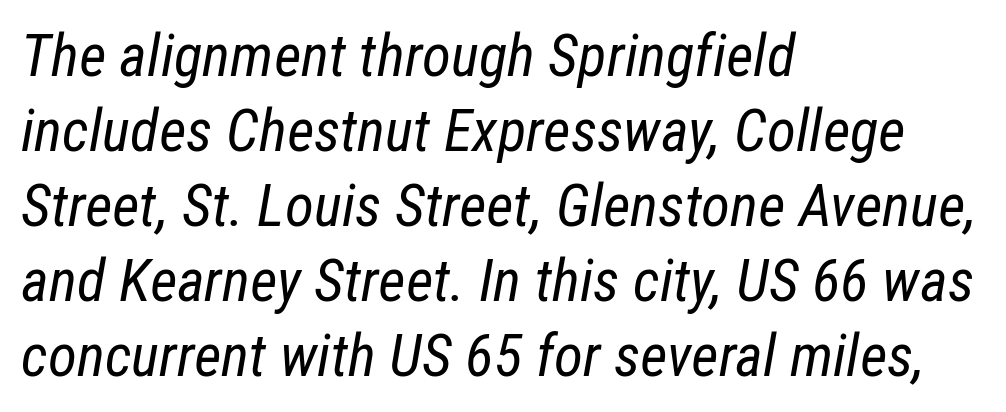
{"italic": "yes", "lean": "right", "slant_degrees": 12, "bold": "no", "weight": "regular", "width": "condensed", "stroke_contrast": "low", "x_height": "medium", "monospaced": "no", "underline": "no", "align": "left", "line_spacing": "normal", "line_spacing_ratio": 1.27, "letter_spacing": "normal", "letter_spacing_em": 0.0, "glyph_px": 59}
